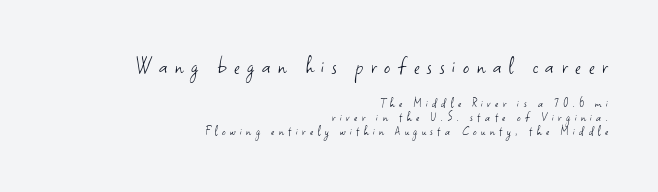
The image shows 24 px text type; set right-aligned, tight line spacing (1.02x), unusually wide letter spacing (+0.32 em), not underlined; the first (top) block is 1.71x larger.
